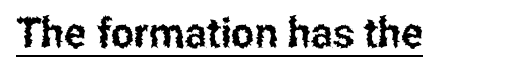
{"serif": "no", "italic": "no", "width": "condensed", "stroke_contrast": "low", "x_height": "medium", "monospaced": "no", "underline": "yes", "letter_spacing": "normal", "letter_spacing_em": 0.0, "glyph_px": 41}
